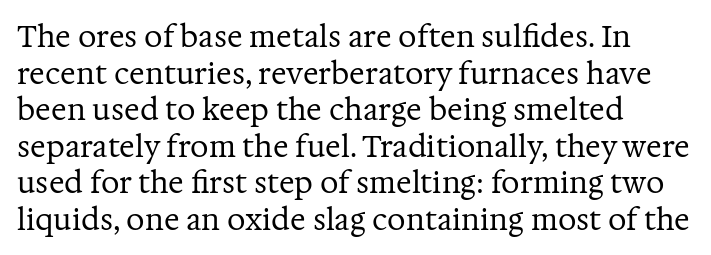
{"serif": "yes", "italic": "no", "bold": "no", "weight": "regular", "width": "normal", "stroke_contrast": "medium", "x_height": "medium", "monospaced": "no", "underline": "no", "align": "left", "line_spacing": "normal", "line_spacing_ratio": 1.26, "letter_spacing": "normal", "letter_spacing_em": 0.0, "glyph_px": 29}
